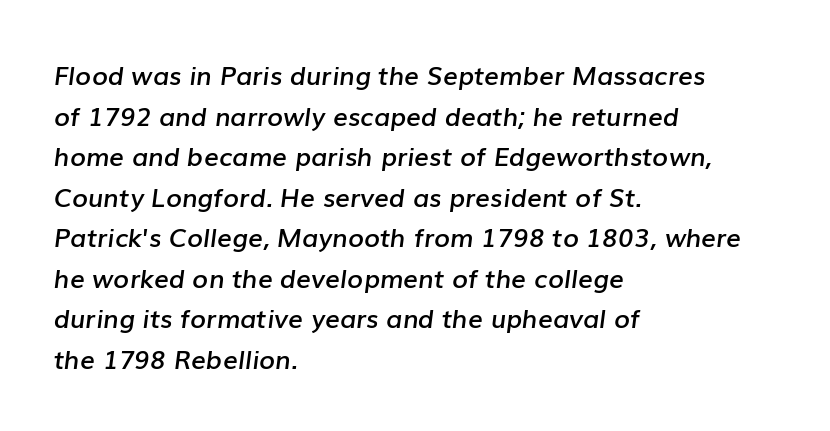
{"italic": "yes", "lean": "right", "slant_degrees": 7, "bold": "semi", "underline": "no", "align": "left", "line_spacing": "normal", "line_spacing_ratio": 1.56, "letter_spacing": "normal", "letter_spacing_em": 0.0, "glyph_px": 26}
